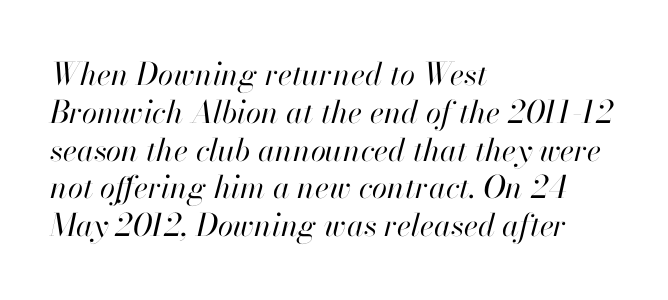
The baseline area is clear. Stroke thickness stays within the range of a standard reading face or lighter. This is oblique type, the kind used for emphasis or titles. Is the block centered? No — it sits flush against the left margin. Students, note that the glyphs here touch the page at normal intervals. Note the varied advance widths — an 'i' is clearly narrower than an 'm'.
